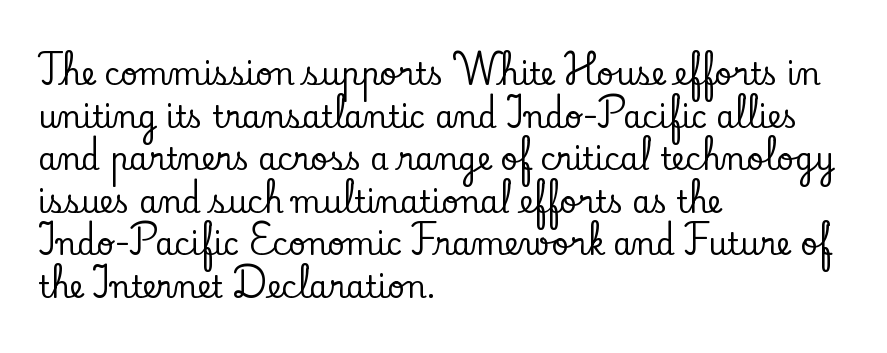
The image shows 30 px serif type, upright; set left-aligned, normal line spacing (1.42x), normal letter spacing, not underlined; low stroke contrast and a small x-height.
